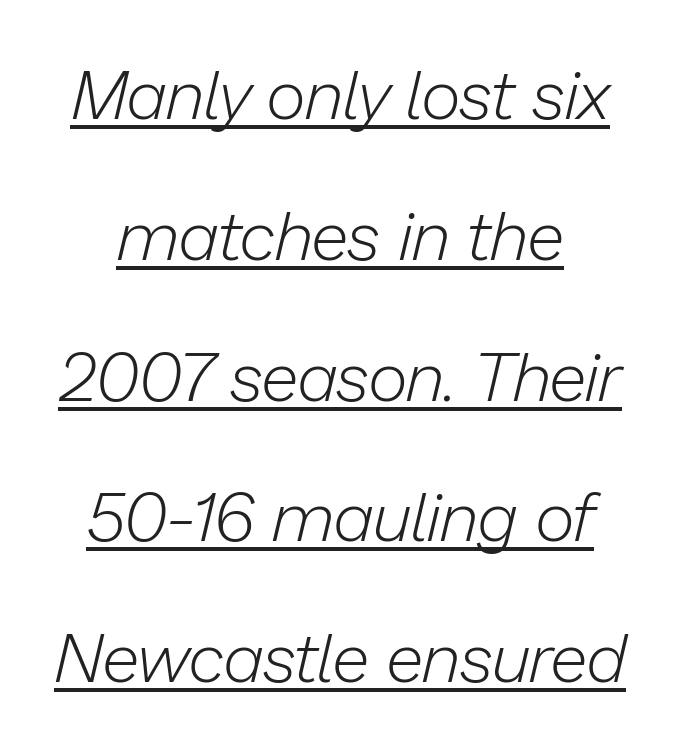
Q: Is the text bold? A: No.
Q: Is the text italic (slanted)? A: Yes, it leans right by about 13 degrees.
Q: Is the text underlined? A: Yes.
Q: Is the spacing between letters normal or unusually wide? A: Normal.
Q: Is the spacing between lines tight, normal or loose? A: Loose.
Q: Width (condensed, normal, or wide)? A: Normal.
Q: Stroke contrast? A: Low.
Q: x-height? A: Medium.
Q: Monospaced? A: No.
